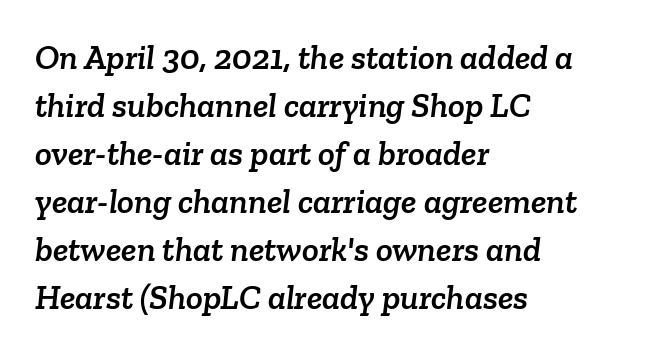
{"serif": "yes", "width": "normal", "stroke_contrast": "low", "x_height": "medium", "monospaced": "no", "underline": "no", "align": "left", "line_spacing": "normal", "line_spacing_ratio": 1.37, "letter_spacing": "normal", "letter_spacing_em": 0.0, "glyph_px": 35}
